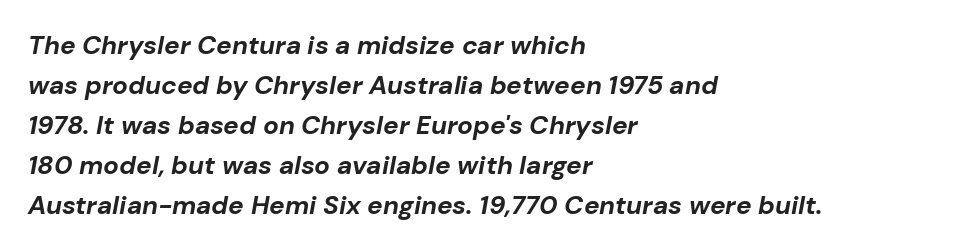
{"italic": "yes", "lean": "right", "slant_degrees": 10, "bold": "yes", "underline": "no", "align": "left", "line_spacing": "normal", "line_spacing_ratio": 1.54, "letter_spacing": "normal", "letter_spacing_em": 0.0, "glyph_px": 26}
